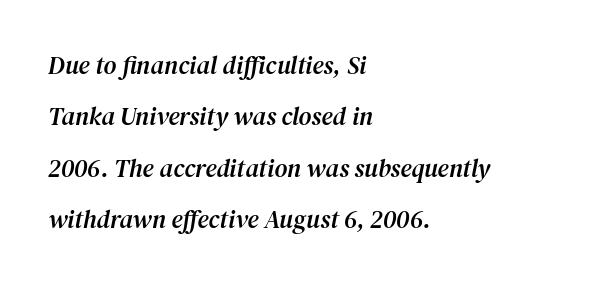
The image shows 25 px text type, italic (leaning right); set left-aligned, loose line spacing (2.06x), normal letter spacing, not underlined.
